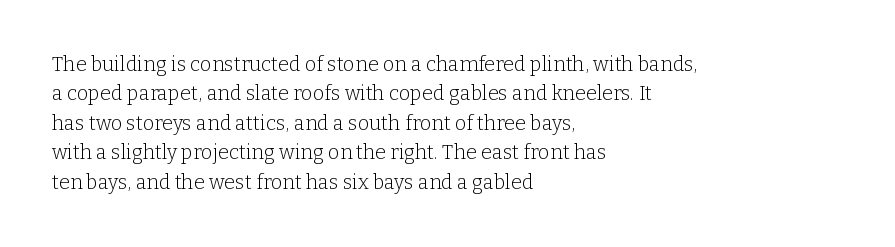
Q: Is the text bold? A: No.
Q: Is the text italic (slanted)? A: No, it is upright.
Q: Is the text underlined? A: No.
Q: How is the paragraph aligned? A: Left-aligned.
Q: Is the spacing between letters normal or unusually wide? A: Normal.
Q: Is the spacing between lines tight, normal or loose? A: Normal.
